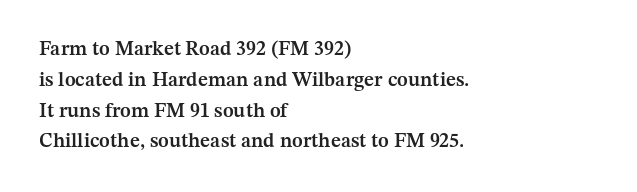
Strokes here are thickened, but only to semibold level. Successive baselines arrive at the customary interval. The axis of the letterforms is exactly vertical. Anything drawn beneath the words? Only blank space. Which margin do the lines hug? The left one — the right edge is uneven. This rendering leaves character spacing at its baseline value.
